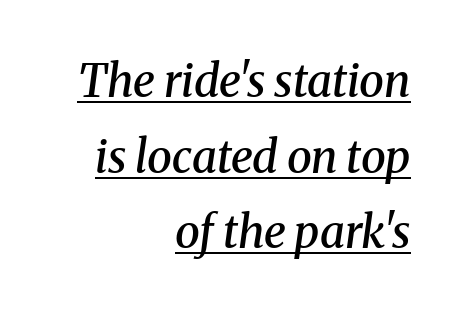
The image shows 45 px semibold serif type, italic (leaning right); set right-aligned, normal line spacing (1.68x), normal letter spacing, underlined; medium stroke contrast and a medium x-height.
